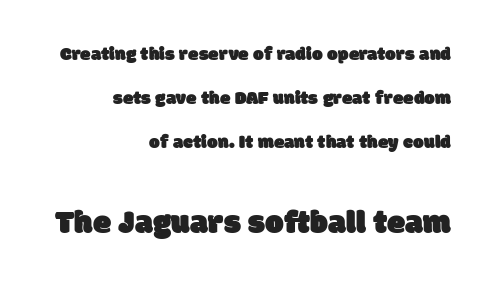
{"serif": "no", "width": "normal", "stroke_contrast": "low", "x_height": "large", "monospaced": "no", "underline": "no", "align": "right", "line_spacing": "loose", "line_spacing_ratio": 2.32, "letter_spacing": "normal", "letter_spacing_em": 0.0, "larger_block": "second", "size_ratio": 1.74, "glyph_px": 33}
